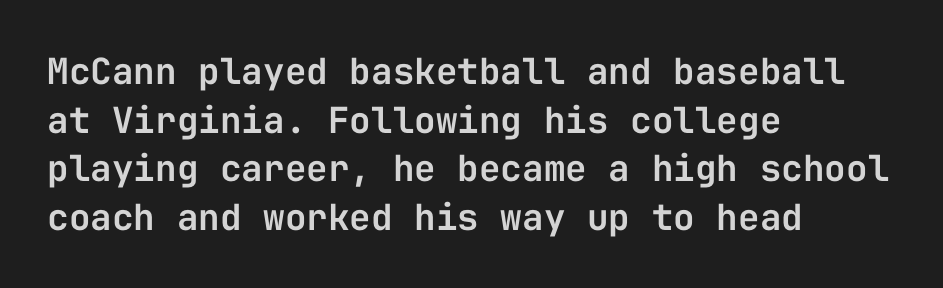
Q: Is the text italic (slanted)? A: No, it is upright.
Q: Is the typeface a serif or a sans-serif typeface? A: Sans-serif.
Q: Is the text underlined? A: No.
Q: How is the paragraph aligned? A: Left-aligned.
Q: Is the spacing between letters normal or unusually wide? A: Normal.
Q: Is the spacing between lines tight, normal or loose? A: Normal.
Q: Width (condensed, normal, or wide)? A: Normal.
Q: Stroke contrast? A: Low.
Q: x-height? A: Medium.
Q: Monospaced? A: Yes.
